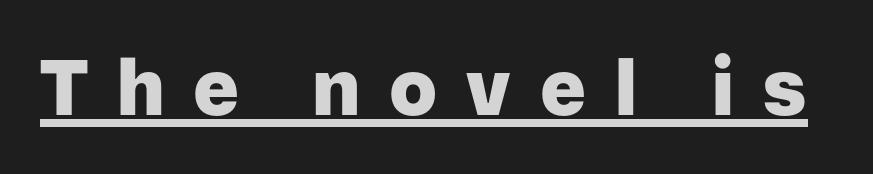
Every stem runs plumb, perpendicular to the baseline. The rendering uses natural spacing where letterforms have individual widths. Check the space under the baseline: a stroke is drawn there. Check where the strokes stop: nothing finishes them off — pure sans. The rendering uses a bold face; every stroke is thick and dark. You could only call the tracking loose — the letters float apart.
